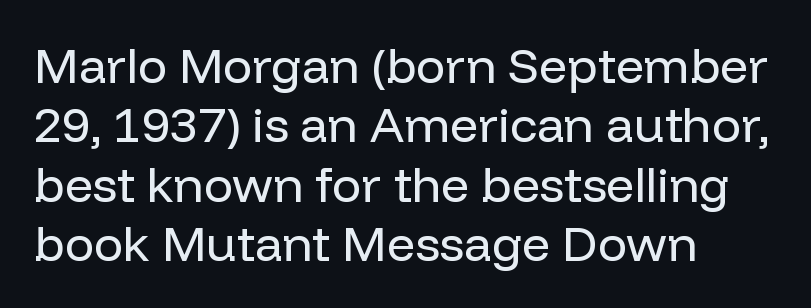
{"serif": "no", "italic": "no", "bold": "no", "weight": "regular", "width": "normal", "stroke_contrast": "low", "x_height": "medium", "monospaced": "no", "underline": "no", "align": "left", "line_spacing_ratio": 1.21, "letter_spacing": "normal", "letter_spacing_em": 0.0, "glyph_px": 49}
